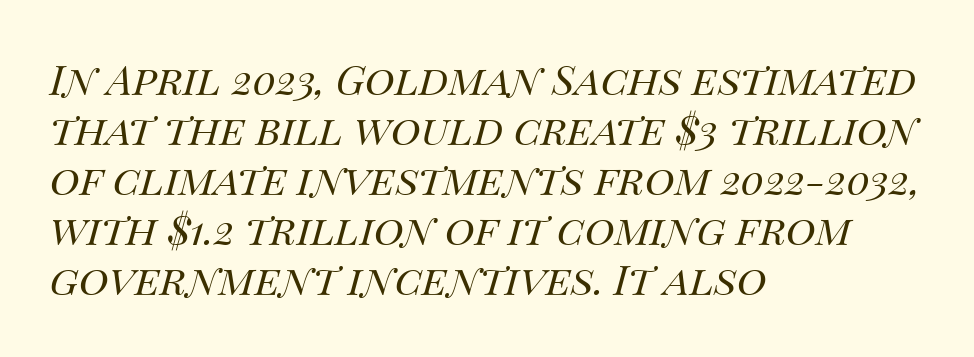
Q: Is the text bold? A: No.
Q: Is the text italic (slanted)? A: Yes, it leans right by about 14 degrees.
Q: Is the text underlined? A: No.
Q: How is the paragraph aligned? A: Left-aligned.
Q: Is the spacing between letters normal or unusually wide? A: Normal.
Q: Width (condensed, normal, or wide)? A: Normal.
Q: Stroke contrast? A: Medium.
Q: x-height? A: Large.
Q: Monospaced? A: No.
